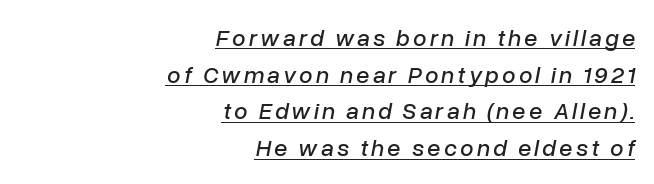
{"italic": "yes", "lean": "right", "slant_degrees": 10, "underline": "yes", "align": "right", "line_spacing": "normal", "line_spacing_ratio": 1.53, "glyph_px": 24}
